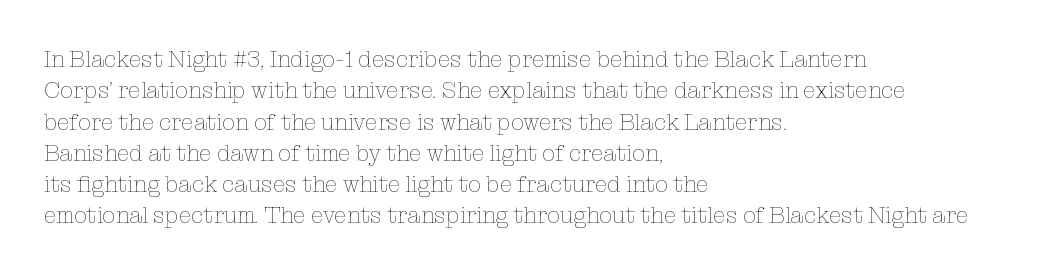
{"italic": "no", "bold": "no", "underline": "no", "align": "left", "line_spacing": "normal", "line_spacing_ratio": 1.36, "letter_spacing": "normal", "letter_spacing_em": 0.0, "glyph_px": 23}
